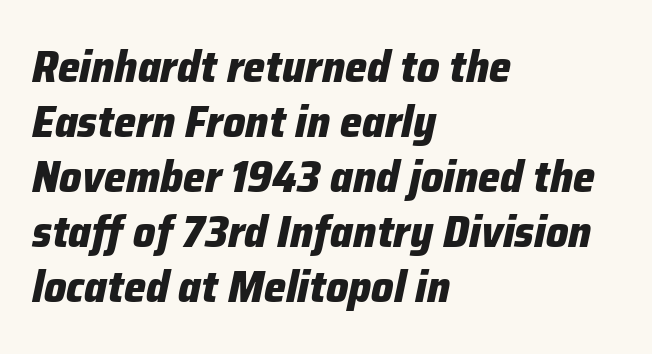
The passage shown is not underscored anywhere. Proportional: the letters do not fall into vertical columns. Does extra space separate the letters? No, they use regular spacing. One glance says typical: line gaps are just what's usual. Horizontally, the lines are justified to the leading edge only.
